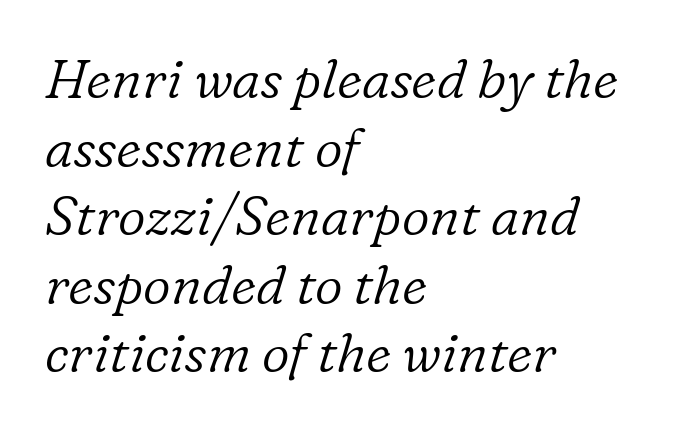
Q: Is the text bold? A: No.
Q: Is the text italic (slanted)? A: Yes, it leans right by about 16 degrees.
Q: Is the typeface a serif or a sans-serif typeface? A: Serif.
Q: Is the text underlined? A: No.
Q: How is the paragraph aligned? A: Left-aligned.
Q: Is the spacing between letters normal or unusually wide? A: Normal.
Q: Is the spacing between lines tight, normal or loose? A: Normal.
Q: Width (condensed, normal, or wide)? A: Normal.
Q: Stroke contrast? A: Low.
Q: x-height? A: Medium.
Q: Monospaced? A: No.
